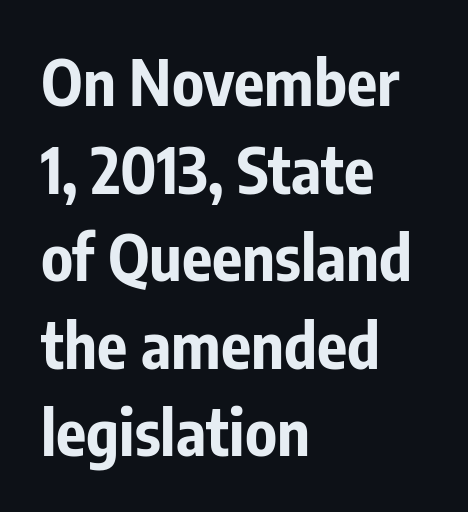
The passage shown has conventional tracking throughout. Plenty of ink on the page — the face is bold. Classification — sans serif. The designer left line spacing at the default. The paragraph has a hard left edge and a soft right edge.
